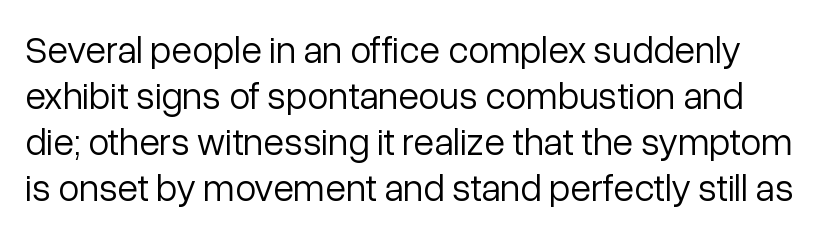
Each letter keeps its own natural width here, so spacing adapts to shape. The rendering shows plain stroke endings on the letterforms — a sans-serif design. Is the letter spacing exaggerated? No — it looks like the ordinary default. Type without underlining.
